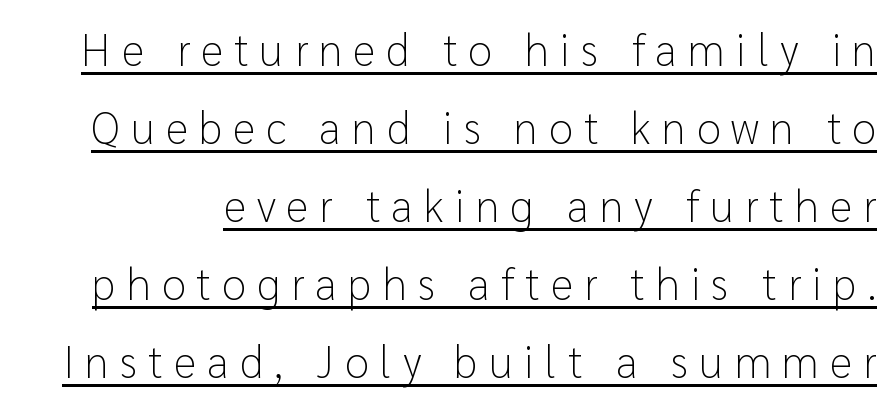
Is the type heavy? It reads as light-to-regular instead. Each line of the rendering has a horizontal stroke beneath the glyphs. The horizontal fit of the characters is loose and conspicuously gappy. The letters stand straight up with perfectly vertical stems. The glyphs in this specimen are sans serif.
